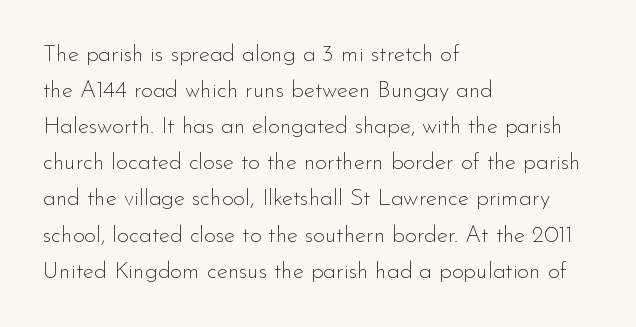
{"italic": "no", "bold": "no", "underline": "no", "align": "left", "line_spacing": "normal", "line_spacing_ratio": 1.57, "letter_spacing": "normal", "letter_spacing_em": 0.0, "glyph_px": 23}
